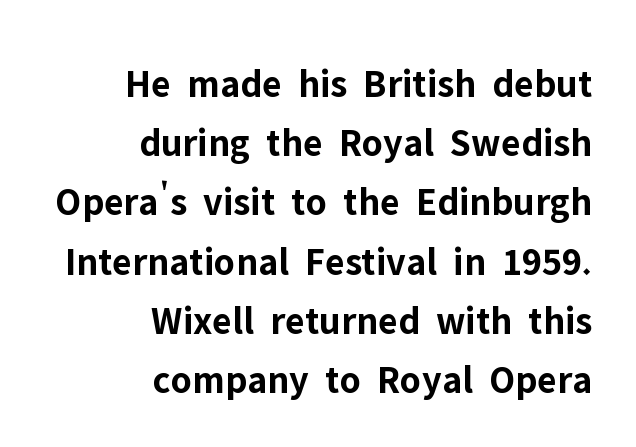
The image shows 40 px bold sans-serif type, upright; set right-aligned, normal line spacing (1.48x), normal letter spacing, not underlined; low stroke contrast and a medium x-height.
